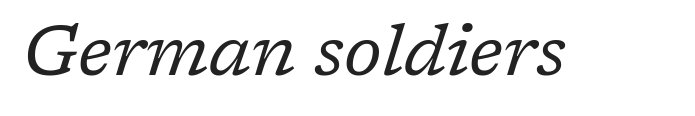
Q: Is the text bold? A: No.
Q: Is the text italic (slanted)? A: Yes, it leans right by about 17 degrees.
Q: Is the typeface a serif or a sans-serif typeface? A: Serif.
Q: Is the text underlined? A: No.
Q: Is the spacing between letters normal or unusually wide? A: Normal.
Q: Width (condensed, normal, or wide)? A: Normal.
Q: Stroke contrast? A: Low.
Q: x-height? A: Medium.
Q: Monospaced? A: No.
